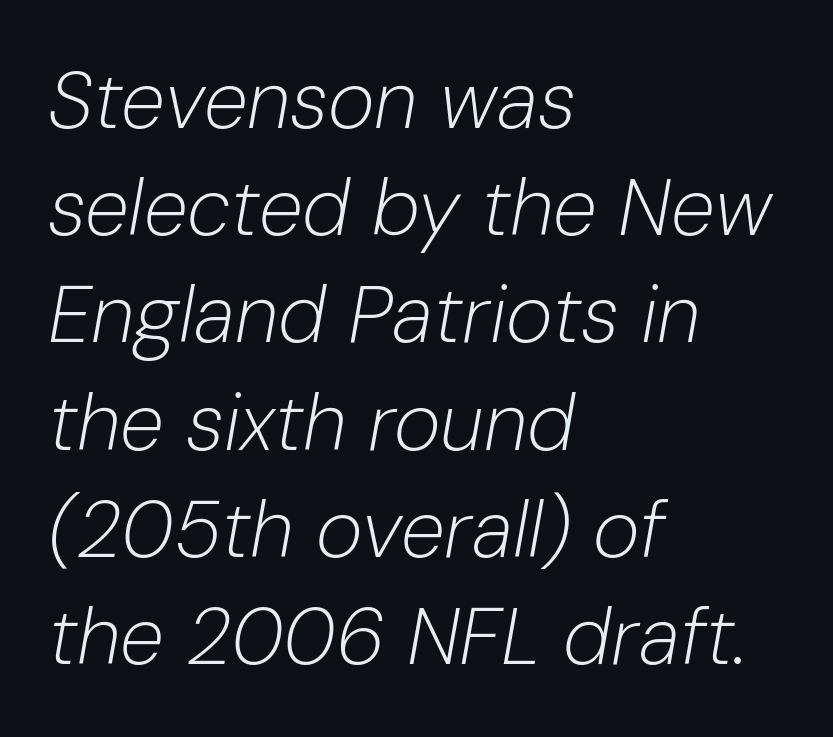
The horizontal fit of the characters is conventional and even. Note the varied advance widths — an 'i' is clearly narrower than an 'm'. Designer's note — italics engaged. Check the space under the baseline: it is left empty. What's the leading like? Ordinary, nothing unusual. No extra ink here — the face is not bold.
